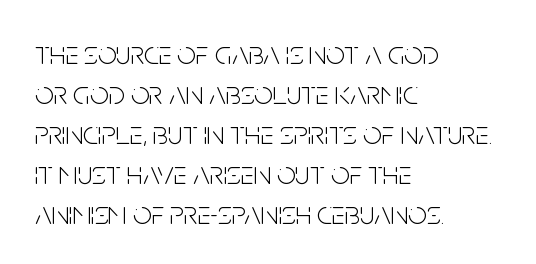
{"serif": "no", "italic": "no", "bold": "no", "weight": "light", "width": "condensed", "stroke_contrast": "low", "x_height": "large", "monospaced": "no", "underline": "no", "align": "left", "line_spacing_ratio": 1.21, "letter_spacing": "normal", "letter_spacing_em": 0.0, "glyph_px": 33}
